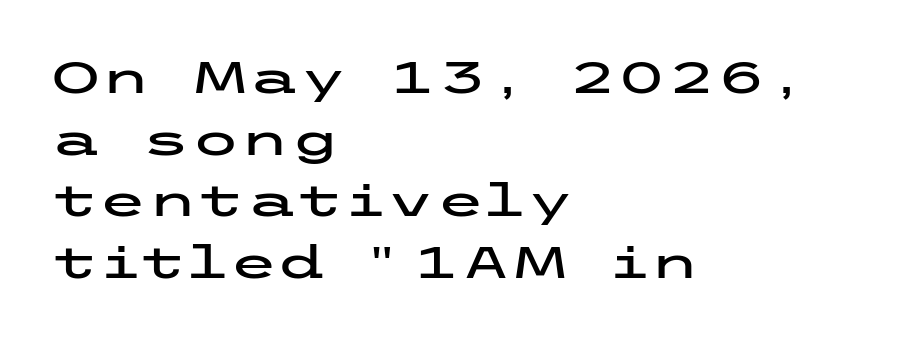
Q: Is the text italic (slanted)? A: No, it is upright.
Q: Is the typeface a serif or a sans-serif typeface? A: Sans-serif.
Q: Is the text underlined? A: No.
Q: How is the paragraph aligned? A: Left-aligned.
Q: Is the spacing between letters normal or unusually wide? A: Normal.
Q: Is the spacing between lines tight, normal or loose? A: Normal.
Q: Width (condensed, normal, or wide)? A: Wide.
Q: Stroke contrast? A: Low.
Q: x-height? A: Medium.
